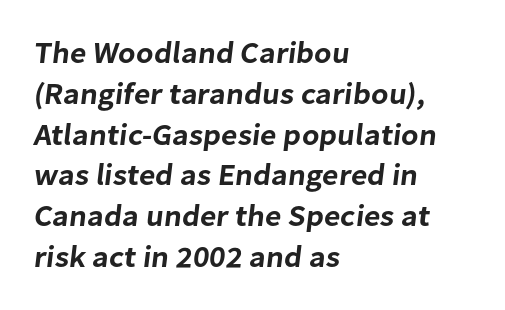
The passage shown has conventional tracking throughout. Bare-footed words on every line. Horizontally, the lines are justified to the leading edge only. Leading matches the norm, producing a regular column. The rendering uses natural spacing where letterforms have individual widths. The face used here is a sans, in the tradition of grotesques and geometrics.
